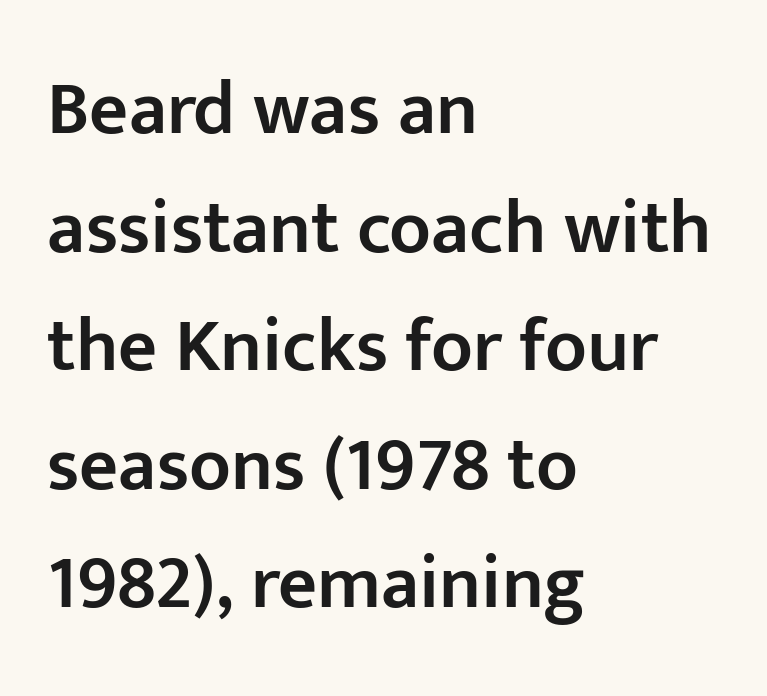
Q: Is the text bold? A: Semi-bold.
Q: Is the text italic (slanted)? A: No, it is upright.
Q: Is the typeface a serif or a sans-serif typeface? A: Sans-serif.
Q: Is the text underlined? A: No.
Q: How is the paragraph aligned? A: Left-aligned.
Q: Is the spacing between letters normal or unusually wide? A: Normal.
Q: Is the spacing between lines tight, normal or loose? A: Normal.
Q: Width (condensed, normal, or wide)? A: Normal.
Q: Stroke contrast? A: Low.
Q: x-height? A: Medium.
Q: Monospaced? A: No.
